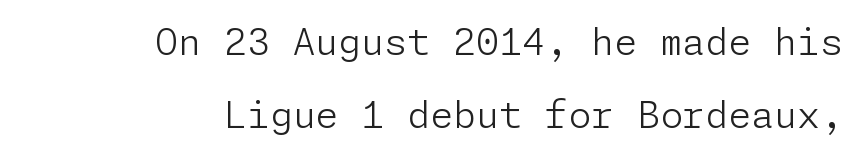
Regarding leading, the lines here are spaced well apart. This sample uses plain, unmodified letter spacing. Ordinary non-slanted type is in use. You can tell from the bare stems that sans-serif type was used. Is this a heavy cut? Hardly; it is regular or lighter.
